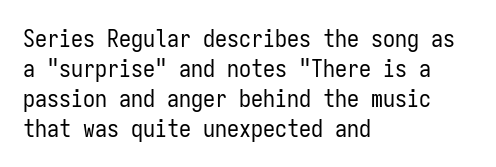
{"italic": "no", "bold": "no", "underline": "no", "align": "left", "line_spacing": "normal", "line_spacing_ratio": 1.25, "letter_spacing": "normal", "letter_spacing_em": 0.0, "glyph_px": 24}
